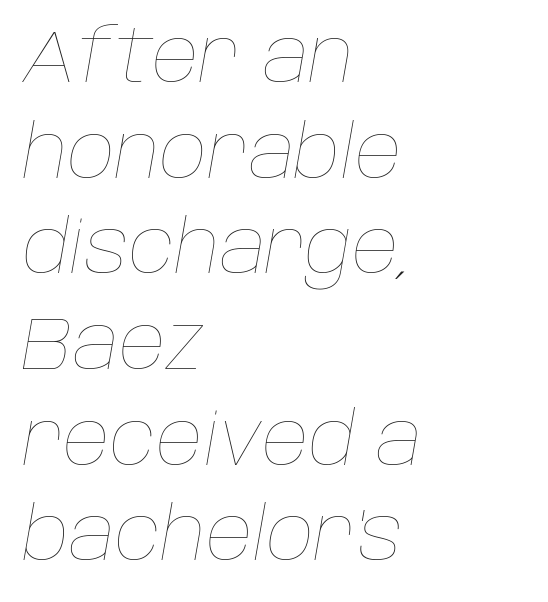
Q: Is the text bold? A: No.
Q: Is the text italic (slanted)? A: Yes, it leans right by about 10 degrees.
Q: Is the text underlined? A: No.
Q: How is the paragraph aligned? A: Left-aligned.
Q: Is the spacing between letters normal or unusually wide? A: Normal.
Q: Is the spacing between lines tight, normal or loose? A: Normal.
Q: Width (condensed, normal, or wide)? A: Normal.
Q: Stroke contrast? A: Low.
Q: x-height? A: Large.
Q: Monospaced? A: No.
